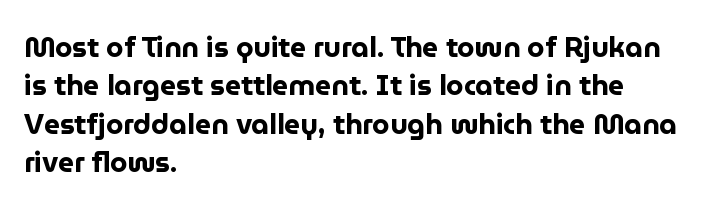
{"serif": "no", "italic": "no", "bold": "yes", "weight": "bold", "width": "normal", "stroke_contrast": "low", "x_height": "medium", "monospaced": "no", "underline": "no", "align": "left", "line_spacing": "normal", "line_spacing_ratio": 1.37, "letter_spacing": "normal", "letter_spacing_em": 0.0, "glyph_px": 28}
